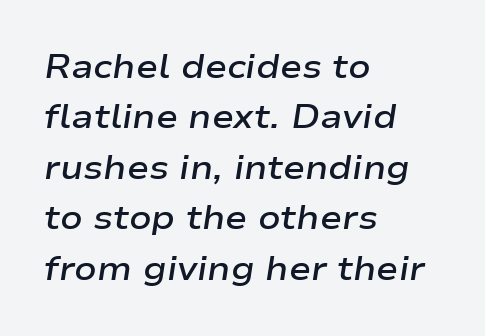
{"italic": "yes", "lean": "right", "slant_degrees": 9, "bold": "semi", "weight": "semibold", "width": "wide", "stroke_contrast": "low", "x_height": "medium", "monospaced": "no", "underline": "no", "align": "left", "line_spacing": "normal", "line_spacing_ratio": 1.53, "letter_spacing": "normal", "letter_spacing_em": 0.0, "glyph_px": 33}
